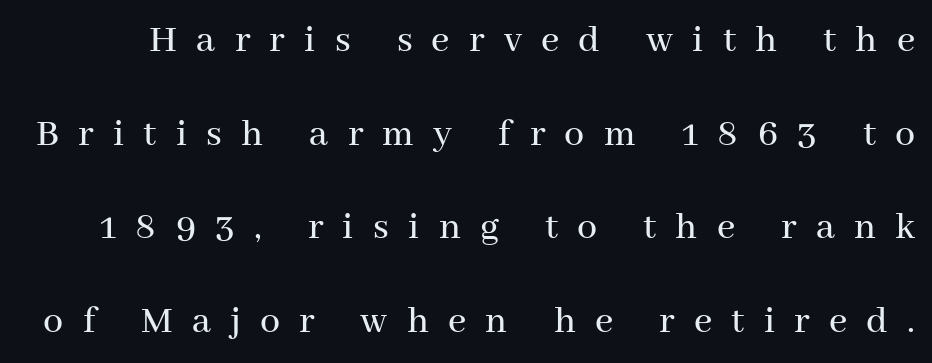
The image shows 40 px serif type, upright; set loose line spacing (2.34x), unusually wide letter spacing (+0.48 em), not underlined; medium stroke contrast and a medium x-height.
